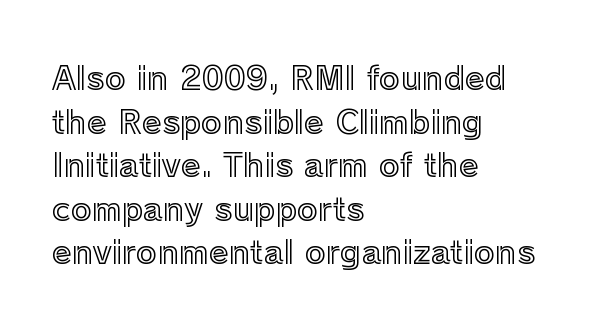
Q: Is the text italic (slanted)? A: No, it is upright.
Q: Is the text underlined? A: No.
Q: How is the paragraph aligned? A: Left-aligned.
Q: Is the spacing between letters normal or unusually wide? A: Normal.
Q: Is the spacing between lines tight, normal or loose? A: Normal.
Q: Width (condensed, normal, or wide)? A: Normal.
Q: x-height? A: Medium.
Q: Monospaced? A: No.
